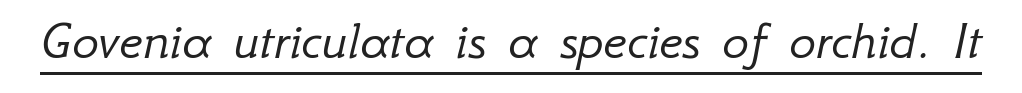
Q: Is the text bold? A: No.
Q: Is the text italic (slanted)? A: Yes, it leans right by about 12 degrees.
Q: Is the text underlined? A: Yes.
Q: Is the spacing between letters normal or unusually wide? A: Normal.
Q: Width (condensed, normal, or wide)? A: Normal.
Q: Stroke contrast? A: Low.
Q: x-height? A: Small.
Q: Monospaced? A: No.
